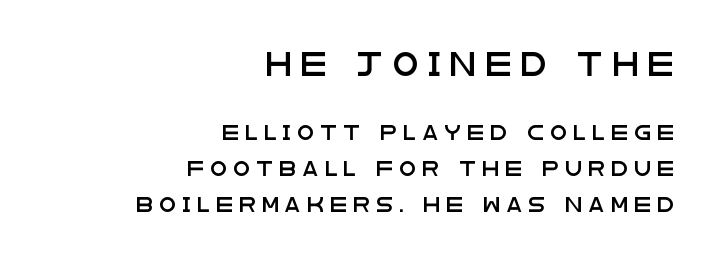
The image shows 23 px text type, upright; set right-aligned, loose line spacing (2.39x), unusually wide letter spacing (+0.43 em), not underlined; the first (top) block is 1.53x larger.
